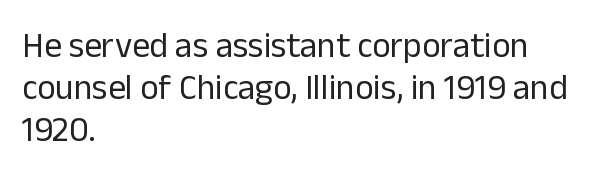
Q: Is the text bold? A: No.
Q: Is the text italic (slanted)? A: No, it is upright.
Q: Is the typeface a serif or a sans-serif typeface? A: Sans-serif.
Q: Is the text underlined? A: No.
Q: How is the paragraph aligned? A: Left-aligned.
Q: Is the spacing between letters normal or unusually wide? A: Normal.
Q: Width (condensed, normal, or wide)? A: Normal.
Q: Stroke contrast? A: Low.
Q: x-height? A: Medium.
Q: Monospaced? A: No.
